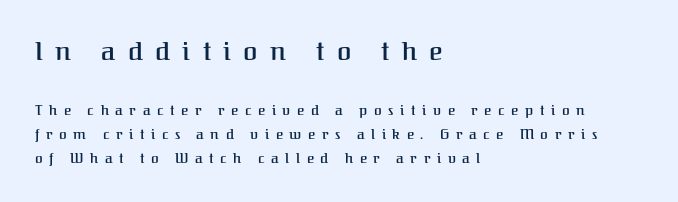
{"italic": "no", "underline": "no", "align": "left", "line_spacing_ratio": 1.72, "letter_spacing": "wide", "letter_spacing_em": 0.47, "larger_block": "first", "size_ratio": 1.86, "glyph_px": 26}
